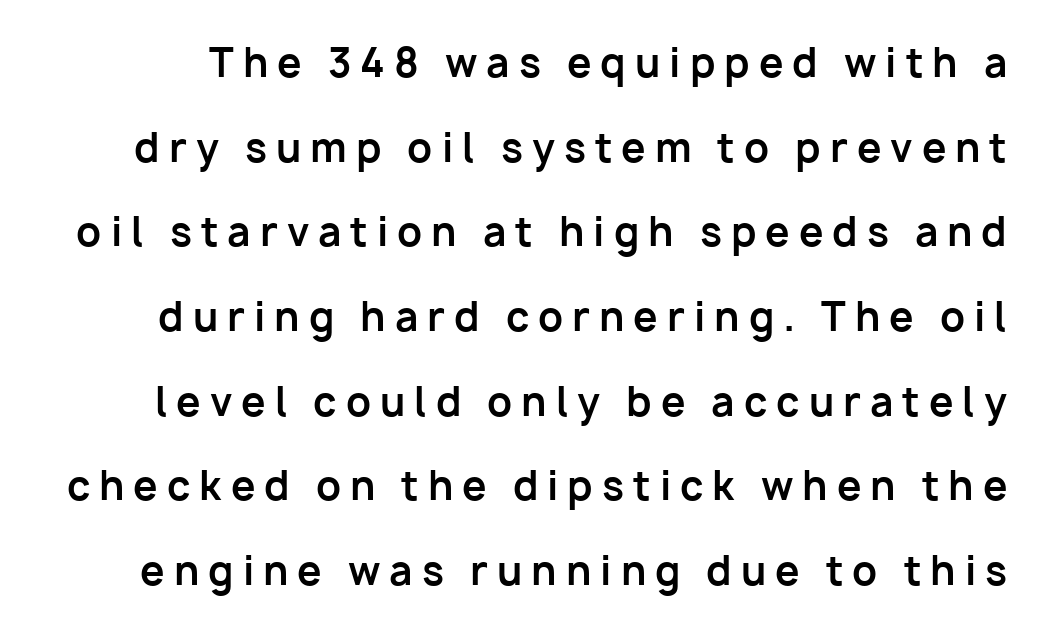
{"serif": "no", "italic": "no", "bold": "yes", "weight": "bold", "width": "normal", "stroke_contrast": "low", "x_height": "medium", "monospaced": "no", "underline": "no", "line_spacing": "loose", "line_spacing_ratio": 2.17, "letter_spacing": "wide", "letter_spacing_em": 0.23, "glyph_px": 39}
